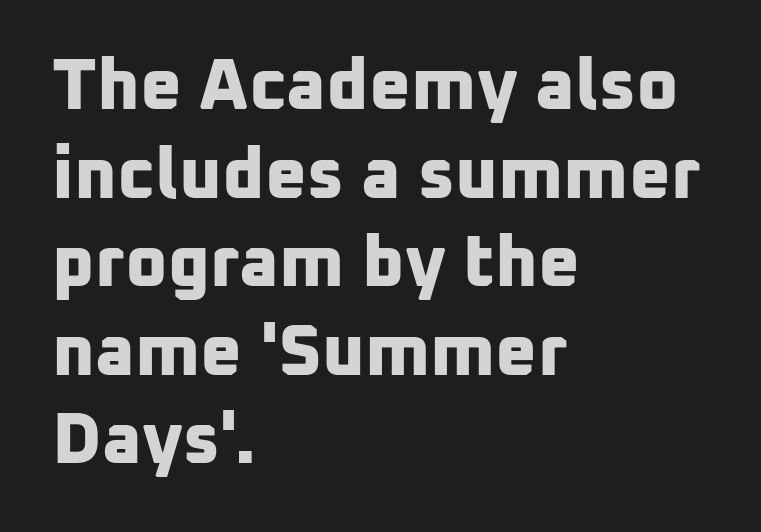
The image shows 72 px bold sans-serif type; set left-aligned, line spacing 1.23x, normal letter spacing, not underlined; low stroke contrast and a medium x-height.
